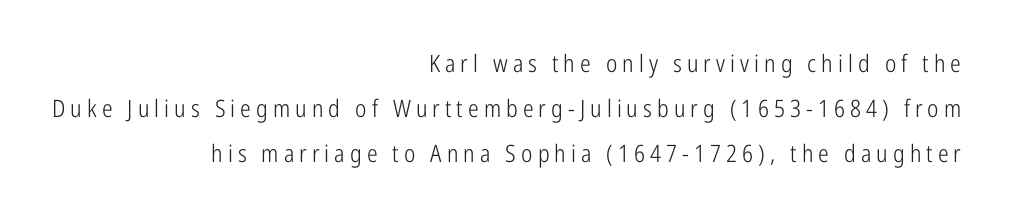
Underlining? Definitely not there. Heft: none added — not bold. Glyph-to-glyph distance is far greater than everyday printed text. Each line ends at the same right margin while the left side varies.
